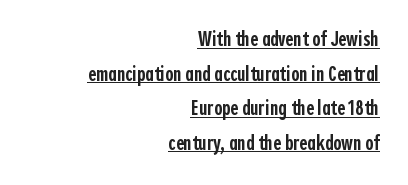
Firm but not heavy-handed strokes: this text is semibold. The rendering keeps characters at their native spacing. These lines stack with their right ends in a neat column. Honestly, the row spacing looks completely unremarkable. Somebody hit Ctrl+U on this one — the words are underlined.
